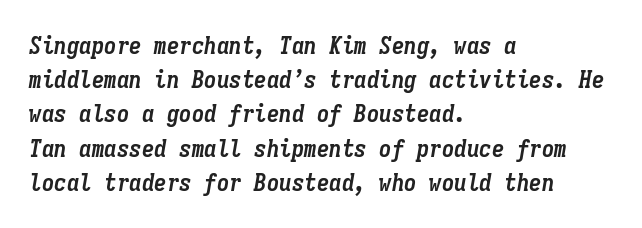
The image shows 25 px bold type, italic (leaning right); set left-aligned, normal line spacing (1.37x), normal letter spacing, not underlined.
